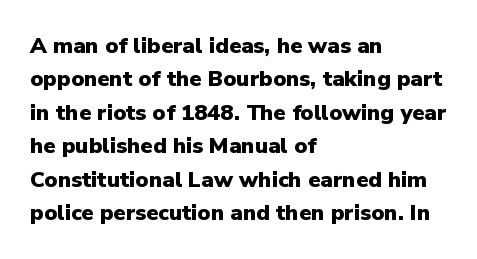
The image shows 22 px bold type, upright; set left-aligned, normal line spacing (1.52x), normal letter spacing, not underlined.
